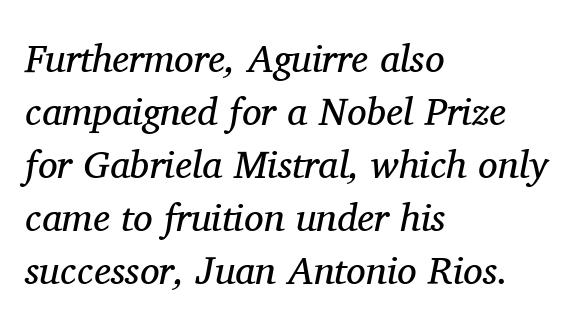
The image shows 39 px regular-weight serif type, italic (leaning right); set left-aligned, normal line spacing (1.36x), normal letter spacing, not underlined; medium stroke contrast and a medium x-height.
